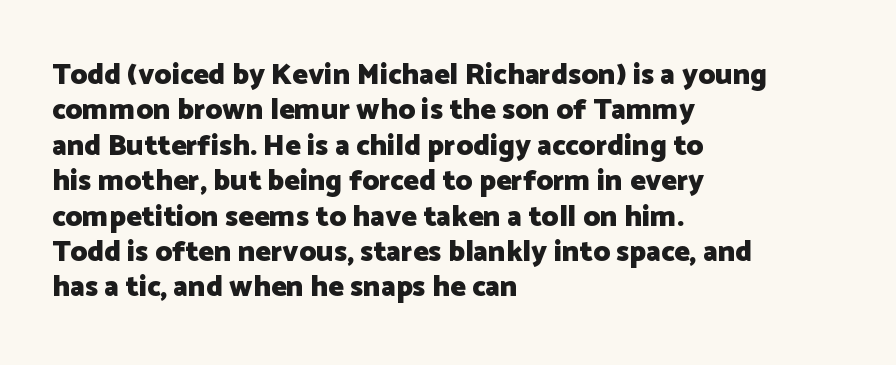
Q: Is the text bold? A: Yes.
Q: Is the text italic (slanted)? A: No, it is upright.
Q: Is the typeface a serif or a sans-serif typeface? A: Sans-serif.
Q: Is the text underlined? A: No.
Q: How is the paragraph aligned? A: Left-aligned.
Q: Is the spacing between letters normal or unusually wide? A: Normal.
Q: Width (condensed, normal, or wide)? A: Normal.
Q: Stroke contrast? A: Low.
Q: x-height? A: Medium.
Q: Monospaced? A: No.
